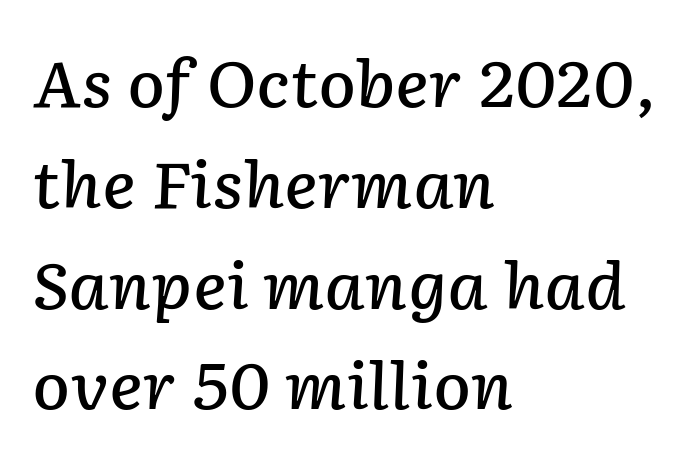
The image shows 63 px semibold type, italic (leaning right); set left-aligned, normal line spacing (1.6x), normal letter spacing, not underlined; low stroke contrast and a medium x-height.
